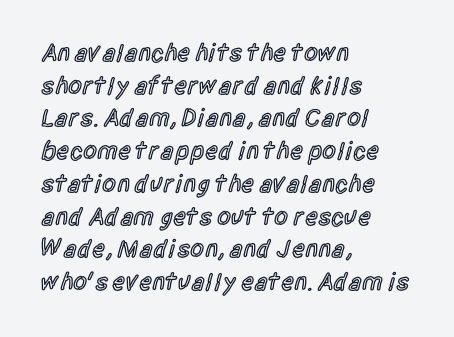
The image shows 25 px text type; set left-aligned, normal line spacing (1.31x), normal letter spacing, not underlined.
